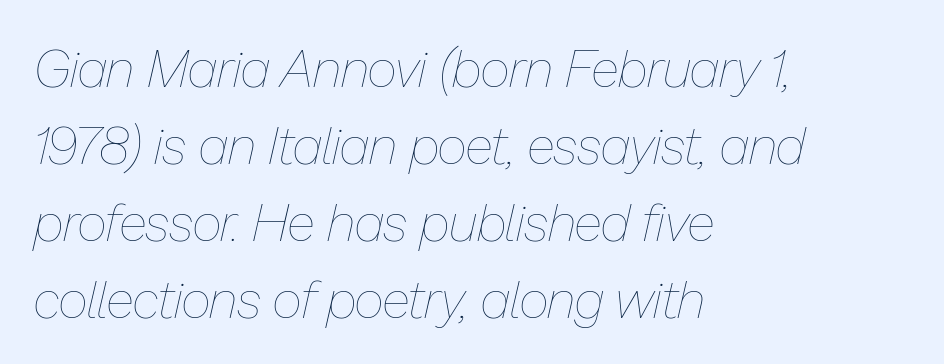
{"italic": "yes", "lean": "right", "slant_degrees": 13, "bold": "no", "weight": "thin", "width": "normal", "stroke_contrast": "low", "x_height": "medium", "monospaced": "no", "underline": "no", "align": "left", "line_spacing": "normal", "line_spacing_ratio": 1.48, "letter_spacing": "normal", "letter_spacing_em": 0.0, "glyph_px": 52}
